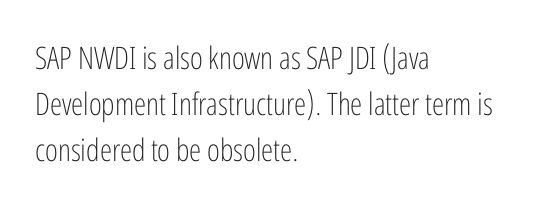
The image shows 31 px light, condensed sans-serif type, upright; set left-aligned, normal line spacing (1.49x), normal letter spacing, not underlined; low stroke contrast and a medium x-height.
